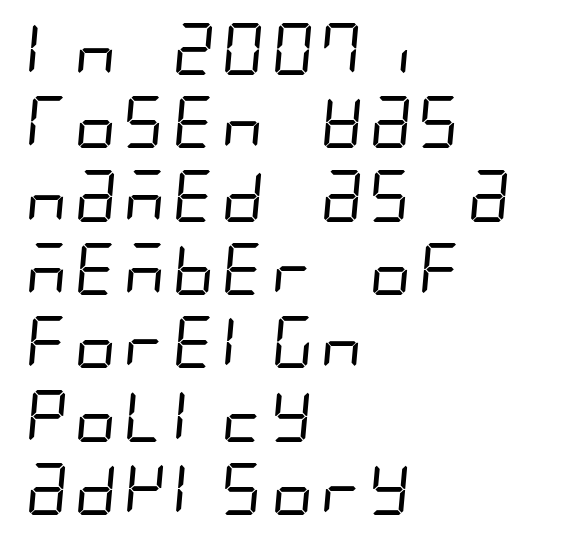
Q: Is the text bold? A: No.
Q: Is the typeface a serif or a sans-serif typeface? A: Sans-serif.
Q: Is the text underlined? A: No.
Q: How is the paragraph aligned? A: Left-aligned.
Q: Is the spacing between letters normal or unusually wide? A: Normal.
Q: Is the spacing between lines tight, normal or loose? A: Normal.
Q: Width (condensed, normal, or wide)? A: Condensed.
Q: Stroke contrast? A: Low.
Q: x-height? A: Large.
